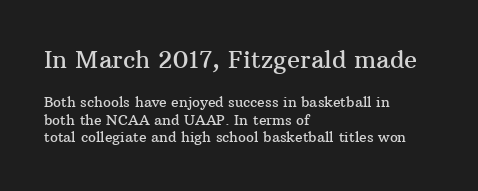
Tall strokes in this sample are plumb rather than angled. Alignment: flush left. Beneath every word, the page is bare. Type size steps down from the first block to the second. Nothing unusual about the tracking: characters are spaced as the font intends.
